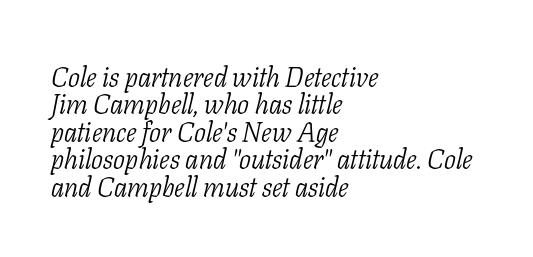
The image shows 28 px light, condensed serif type, italic (leaning right); set left-aligned, tight line spacing (0.98x), normal letter spacing, not underlined; low stroke contrast and a medium x-height.
